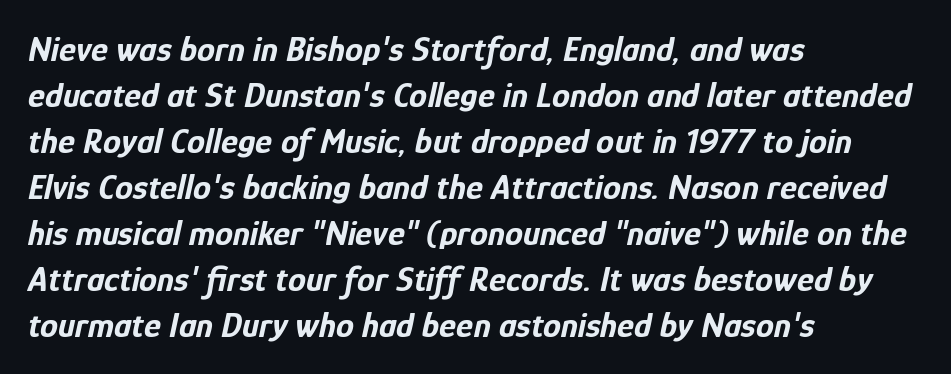
The face used here is proportionally spaced, like ordinary book or web type. Leading matches the norm, producing a regular column. Italic: yes, the glyphs are oblique. The words here are not underlined.
